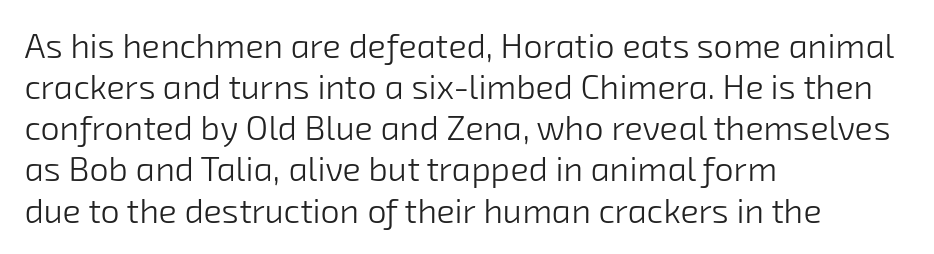
Q: Is the text bold? A: No.
Q: Is the typeface a serif or a sans-serif typeface? A: Sans-serif.
Q: Is the text underlined? A: No.
Q: How is the paragraph aligned? A: Left-aligned.
Q: Is the spacing between letters normal or unusually wide? A: Normal.
Q: Width (condensed, normal, or wide)? A: Normal.
Q: Stroke contrast? A: Low.
Q: x-height? A: Medium.
Q: Monospaced? A: No.
